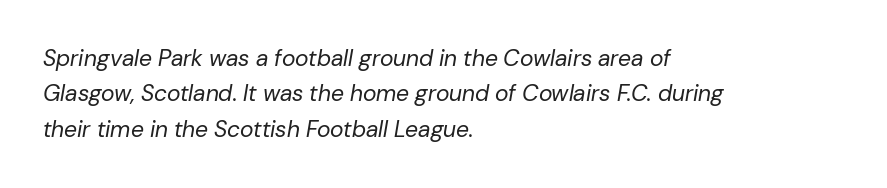
The whole block is typeset with a tilt. The space beneath each line is pristine and unruled. What stands out about the letter spacing? Nothing — it is the standard amount. This rendering uses left alignment, leaving the right contour irregular. Heaviness? Minimal to ordinary, like unemphasized prose. Normally led — the rows are evenly, conventionally spaced.
